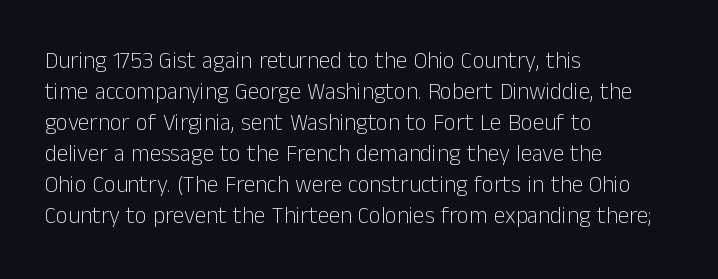
Posture: upright roman. The ragged edge is on the right, which tells us the setting is flush left. Reading down the column, the eye jumps a familiar distance to each next line. The specimen omits any rule beneath the text block's lines. The face looks like a standard text weight, possibly lighter.
